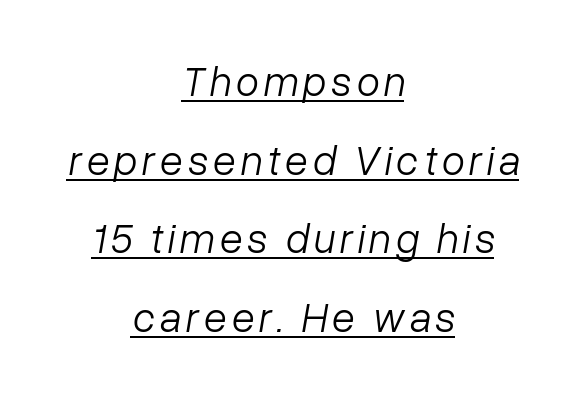
{"italic": "yes", "lean": "right", "slant_degrees": 10, "bold": "no", "weight": "light", "width": "normal", "stroke_contrast": "low", "x_height": "medium", "monospaced": "no", "underline": "yes", "align": "center", "line_spacing_ratio": 1.87, "glyph_px": 42}
